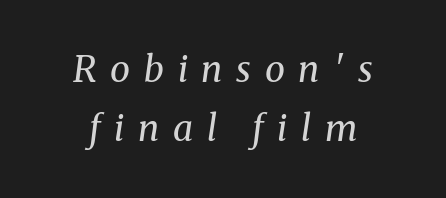
The image shows 36 px regular-weight serif type, italic (leaning right); set centered, normal line spacing (1.65x), unusually wide letter spacing (+0.38 em), not underlined; medium stroke contrast and a medium x-height.
